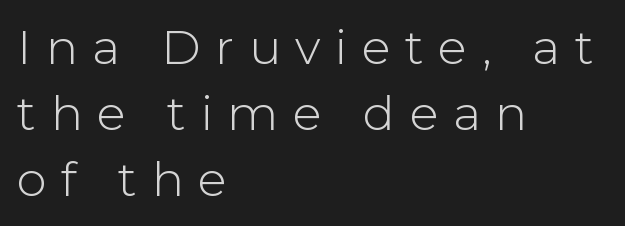
Unlike a traditional serif, this face leaves its strokes unadorned. Caption: face not bold, strokes unweighted. Varying glyph widths throughout — classic text-font behaviour. The paragraph shown leans on its left margin. Only glyphs here, with clear space below each row. The line texture is sparse and dotted thanks to wide tracking.
